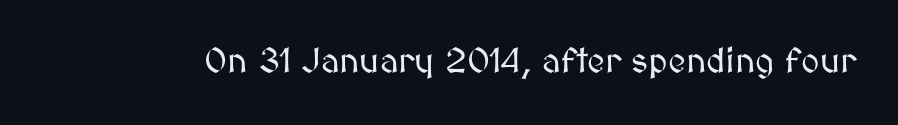
Q: Is the text italic (slanted)? A: No, it is upright.
Q: Is the text underlined? A: No.
Q: Is the spacing between letters normal or unusually wide? A: Normal.
Q: Width (condensed, normal, or wide)? A: Normal.
Q: Stroke contrast? A: Medium.
Q: x-height? A: Medium.
Q: Monospaced? A: No.
